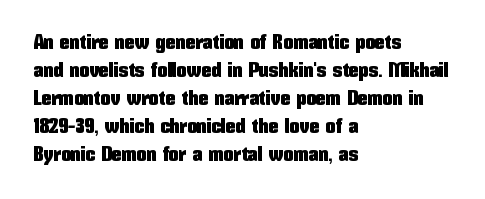
Ordinary non-slanted type is in use. Type without underlining. A typesetter would call this zero additional tracking. Horizontally, the lines are justified to the leading edge only. Honestly, the row spacing looks completely unremarkable.
